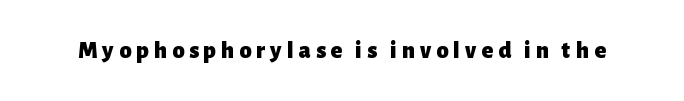
The image shows 24 px bold type, upright; set unusually wide letter spacing (+0.21 em), not underlined.
